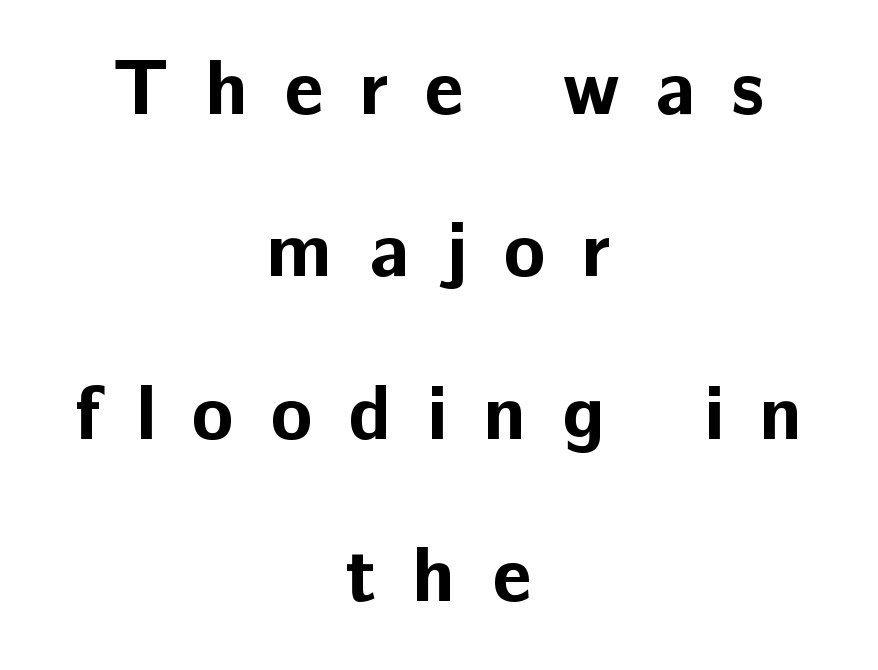
The image shows 77 px bold sans-serif type, upright; set centered, loose line spacing (2.11x), unusually wide letter spacing (+0.47 em), not underlined; low stroke contrast and a medium x-height.
